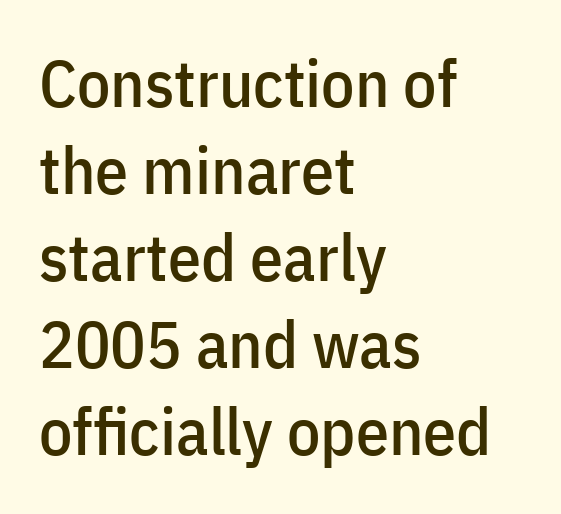
In CSS terms this would be text-align: left. Letter spacing: default. The type sits square on the baseline with zero lean. Each new line begins a customary step beneath the previous one. Think of a printed novel: that variable character pitch is what you see here. Examine the stroke ends and you'll find no serifs.
